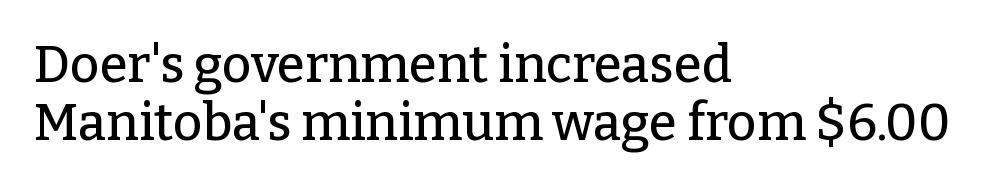
Q: Is the text italic (slanted)? A: No, it is upright.
Q: Is the typeface a serif or a sans-serif typeface? A: Serif.
Q: Is the text underlined? A: No.
Q: How is the paragraph aligned? A: Left-aligned.
Q: Is the spacing between letters normal or unusually wide? A: Normal.
Q: Is the spacing between lines tight, normal or loose? A: Tight.
Q: Width (condensed, normal, or wide)? A: Normal.
Q: Stroke contrast? A: Low.
Q: x-height? A: Medium.
Q: Monospaced? A: No.
